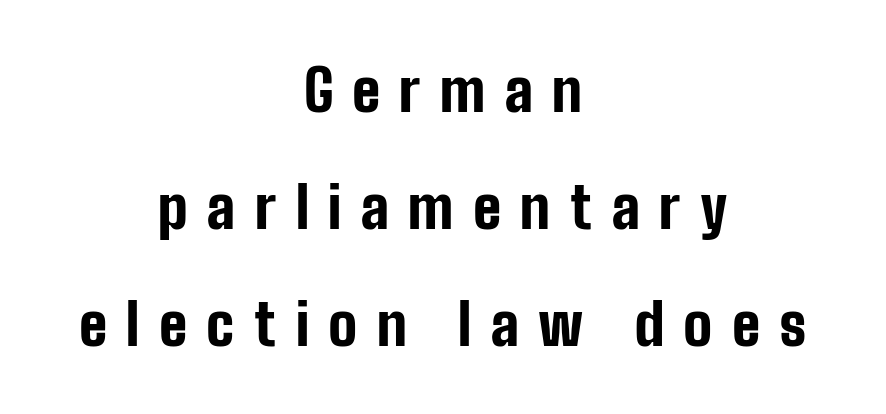
The image shows 57 px bold, condensed sans-serif type, upright; set centered, loose line spacing (2.05x), unusually wide letter spacing (+0.34 em), not underlined; low stroke contrast and a medium x-height.
